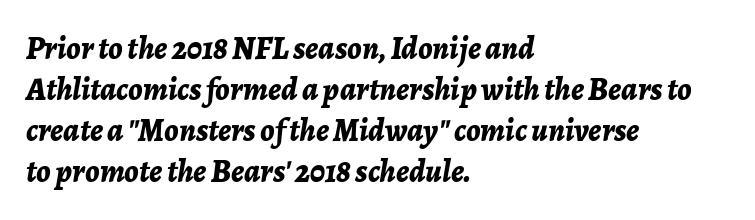
Rows of type keep a routine distance in the vertical direction. Is this a fixed-width face? No — the glyphs have proportional, varying widths. Which margin do the lines hug? The left one — the right edge is uneven. Is the type bold? Yes — the strokes are clearly thick and heavy. This sample uses an oblique cut, with every glyph tilted off the vertical. Decoration check: the copy has no underline.
